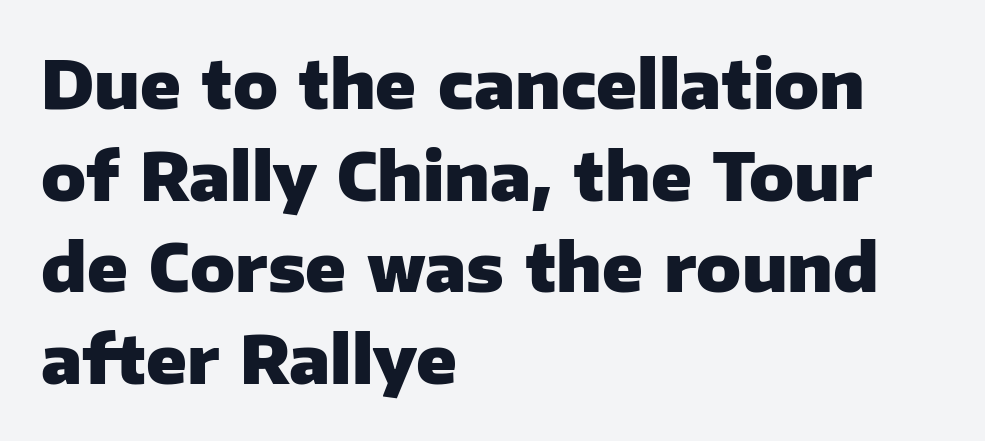
The image shows 66 px heavy sans-serif type, upright; set left-aligned, normal line spacing (1.39x), normal letter spacing, not underlined; low stroke contrast and a medium x-height.
